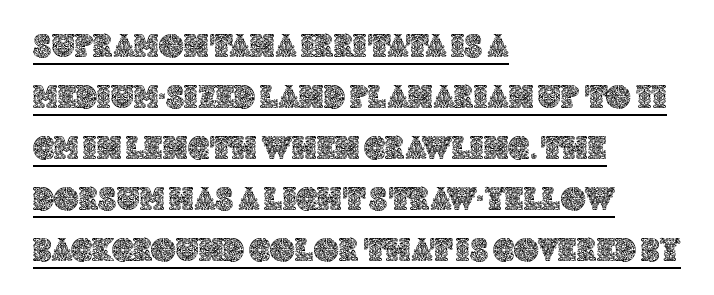
{"italic": "no", "width": "normal", "x_height": "large", "monospaced": "no", "underline": "yes", "align": "left", "line_spacing": "normal", "line_spacing_ratio": 1.5, "letter_spacing": "normal", "letter_spacing_em": 0.0, "glyph_px": 34}
